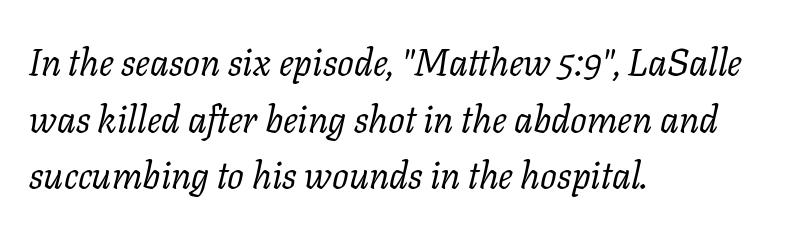
{"serif": "yes", "italic": "yes", "lean": "right", "slant_degrees": 11, "bold": "no", "weight": "regular", "width": "normal", "stroke_contrast": "low", "x_height": "medium", "monospaced": "no", "underline": "no", "align": "left", "line_spacing": "normal", "line_spacing_ratio": 1.53, "letter_spacing": "normal", "letter_spacing_em": 0.0, "glyph_px": 37}
